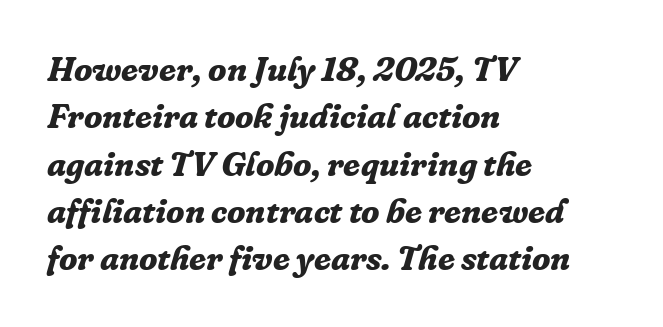
{"serif": "yes", "italic": "yes", "lean": "right", "slant_degrees": 16, "bold": "yes", "weight": "bold", "width": "normal", "stroke_contrast": "low", "x_height": "medium", "monospaced": "no", "underline": "no", "align": "left", "line_spacing": "normal", "line_spacing_ratio": 1.39, "letter_spacing": "normal", "letter_spacing_em": 0.0, "glyph_px": 34}
